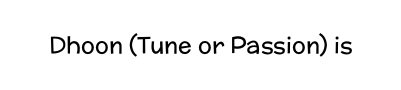
The image shows 23 px text type, upright; set normal letter spacing, not underlined.
